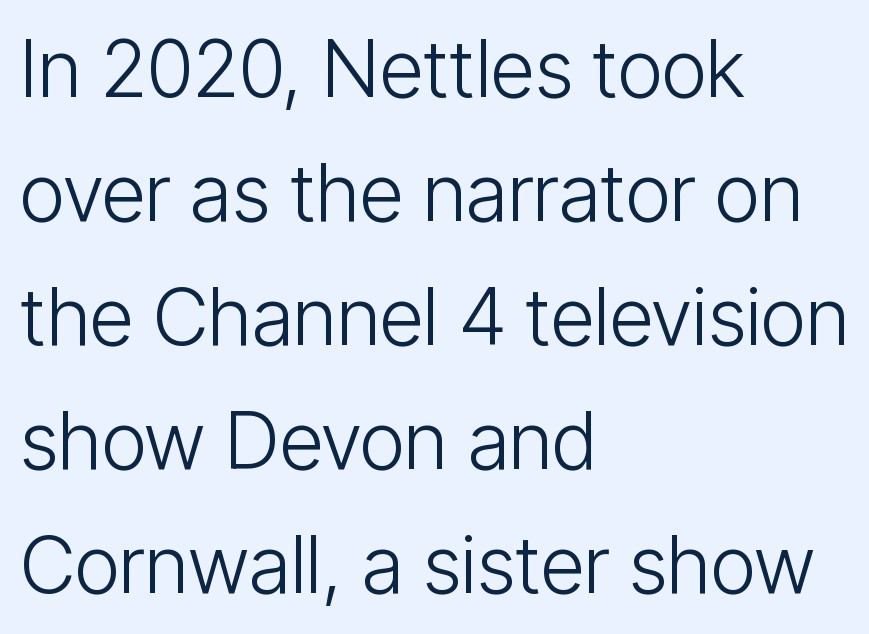
{"serif": "no", "italic": "no", "bold": "no", "weight": "light", "width": "condensed", "stroke_contrast": "low", "x_height": "medium", "monospaced": "no", "underline": "no", "align": "left", "line_spacing": "normal", "line_spacing_ratio": 1.57, "letter_spacing": "normal", "letter_spacing_em": 0.0, "glyph_px": 79}
